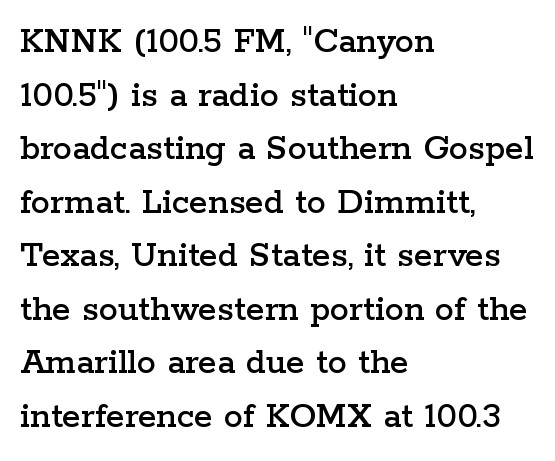
The image shows 38 px wide serif type, upright; set left-aligned, normal line spacing (1.41x), normal letter spacing, not underlined; low stroke contrast and a medium x-height.
